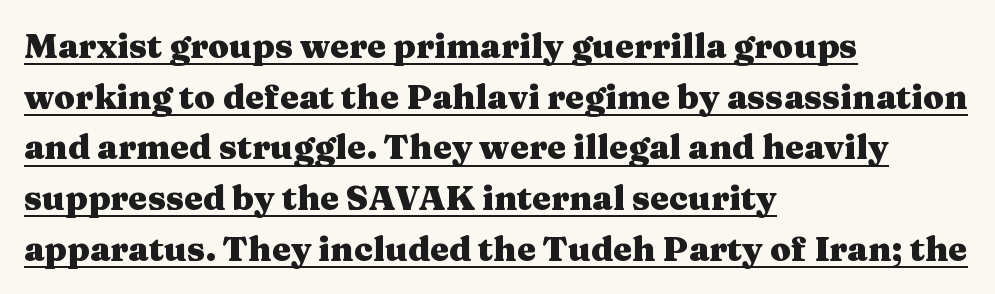
Q: Is the text bold? A: Yes.
Q: Is the text italic (slanted)? A: No, it is upright.
Q: Is the typeface a serif or a sans-serif typeface? A: Serif.
Q: Is the text underlined? A: Yes.
Q: How is the paragraph aligned? A: Left-aligned.
Q: Is the spacing between letters normal or unusually wide? A: Normal.
Q: Is the spacing between lines tight, normal or loose? A: Normal.
Q: Width (condensed, normal, or wide)? A: Wide.
Q: Stroke contrast? A: Medium.
Q: x-height? A: Medium.
Q: Monospaced? A: No.
